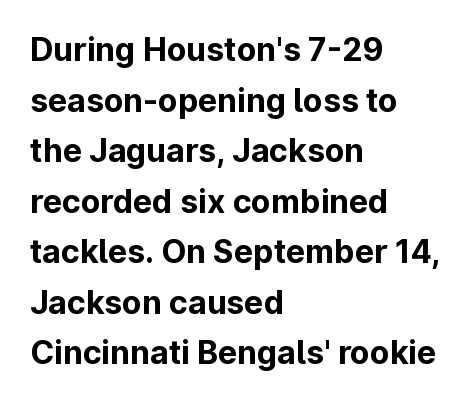
{"serif": "no", "italic": "no", "bold": "yes", "weight": "bold", "width": "normal", "stroke_contrast": "low", "x_height": "medium", "monospaced": "no", "underline": "no", "align": "left", "line_spacing": "normal", "line_spacing_ratio": 1.58, "letter_spacing": "normal", "letter_spacing_em": 0.0, "glyph_px": 32}
